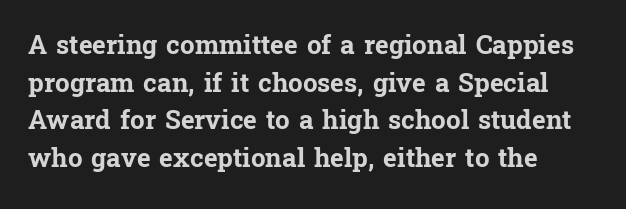
The image shows 26 px bold type, upright; set left-aligned, normal line spacing (1.45x), normal letter spacing, not underlined.
